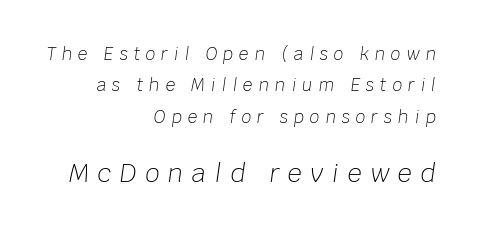
The image shows 25 px text type, italic (leaning right); set right-aligned, line spacing 1.84x, unusually wide letter spacing (+0.35 em), not underlined; the second (bottom) block is 1.47x larger.
